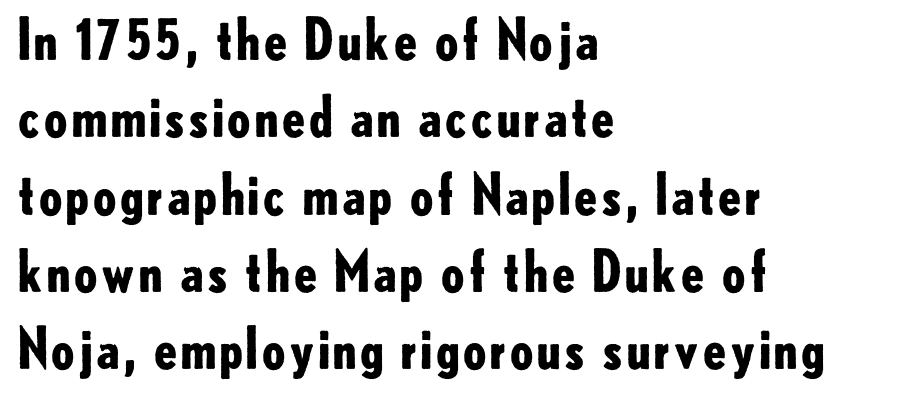
The image shows 56 px bold sans-serif type, upright; set left-aligned, normal line spacing (1.38x), normal letter spacing, not underlined; low stroke contrast and a small x-height.
